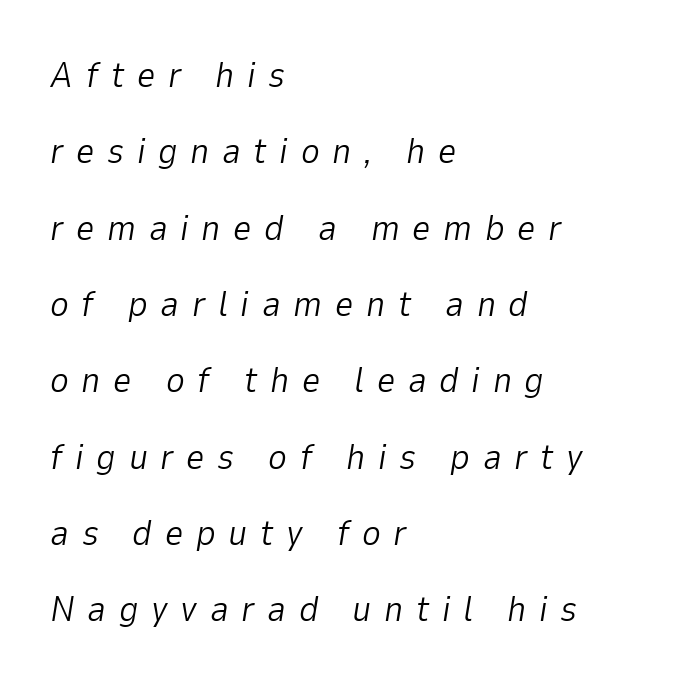
The image shows 36 px light type, italic (leaning right); set left-aligned, loose line spacing (2.12x), unusually wide letter spacing (+0.35 em), not underlined; low stroke contrast and a medium x-height.
